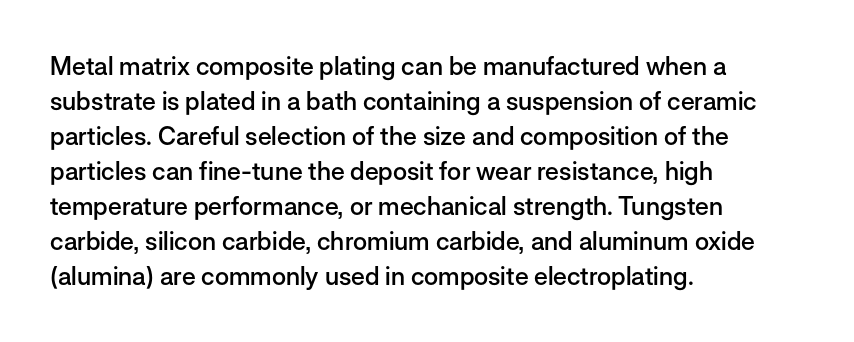
The image shows 25 px text type, upright; set left-aligned, normal line spacing (1.4x), normal letter spacing, not underlined.
